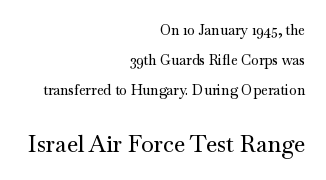
Q: Is the text italic (slanted)? A: No, it is upright.
Q: Is the text underlined? A: No.
Q: How is the paragraph aligned? A: Right-aligned.
Q: Is the spacing between letters normal or unusually wide? A: Normal.
Q: Is the spacing between lines tight, normal or loose? A: Loose.
Q: Which block of text is set in a larger size, the first (top) or the second (bottom)? A: The second (bottom) one.
